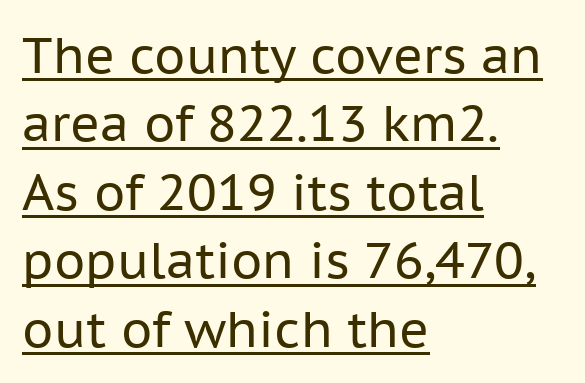
Note the varied advance widths — an 'i' is clearly narrower than an 'm'. Font category for this specimen: sans-serif. These glyphs show unthickened strokes, regular width or finer. Students, observe: this is what conventionally led text looks like. No italicization has been applied; the sample stays upright. The gaps between neighbouring characters are ordinary and unremarkable.
